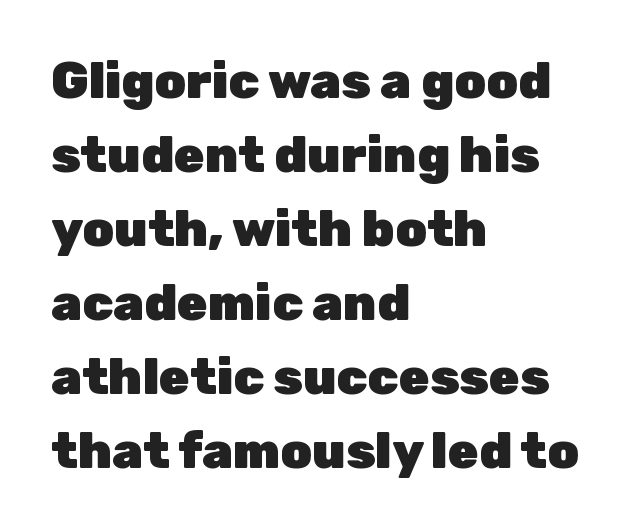
The image shows 50 px heavy sans-serif type, upright; set left-aligned, normal line spacing (1.48x), normal letter spacing, not underlined; low stroke contrast and a medium x-height.
